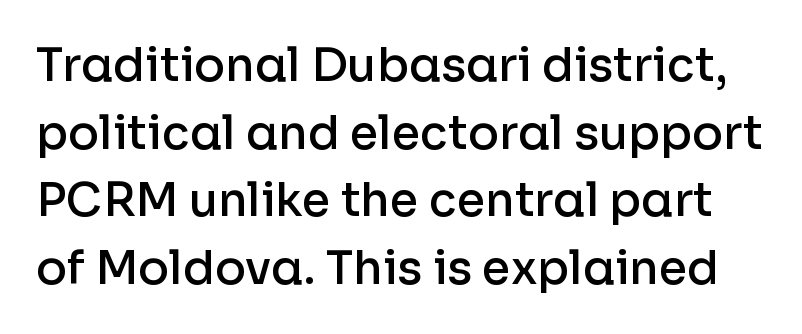
{"serif": "no", "italic": "no", "bold": "semi", "weight": "semibold", "width": "normal", "stroke_contrast": "low", "x_height": "medium", "monospaced": "no", "underline": "no", "line_spacing": "normal", "line_spacing_ratio": 1.47, "letter_spacing": "normal", "letter_spacing_em": 0.0, "glyph_px": 46}
